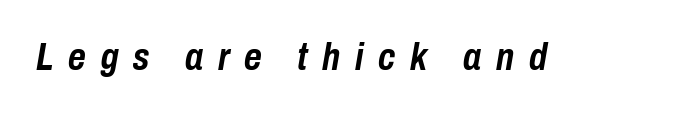
The image shows 38 px semibold, condensed type, italic (leaning right); set unusually wide letter spacing (+0.39 em), not underlined; low stroke contrast and a medium x-height.
